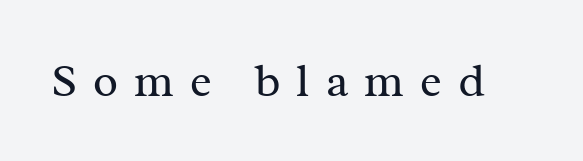
{"serif": "yes", "italic": "no", "bold": "no", "weight": "regular", "width": "normal", "stroke_contrast": "medium", "x_height": "medium", "monospaced": "no", "underline": "no", "letter_spacing": "wide", "letter_spacing_em": 0.35, "glyph_px": 46}
